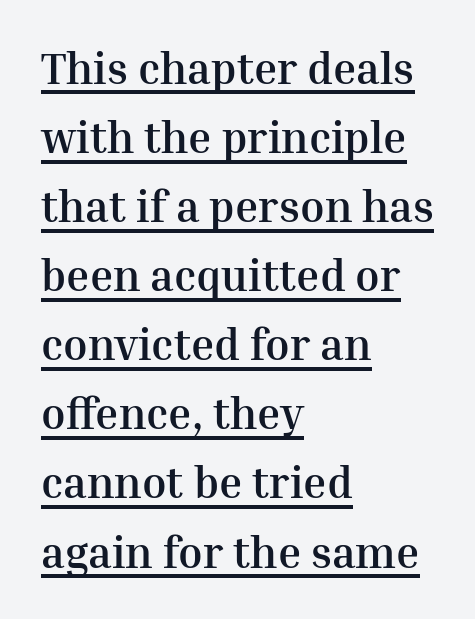
The image shows 44 px semibold serif type, upright; set left-aligned, normal line spacing (1.57x), normal letter spacing, underlined; medium stroke contrast and a medium x-height.
